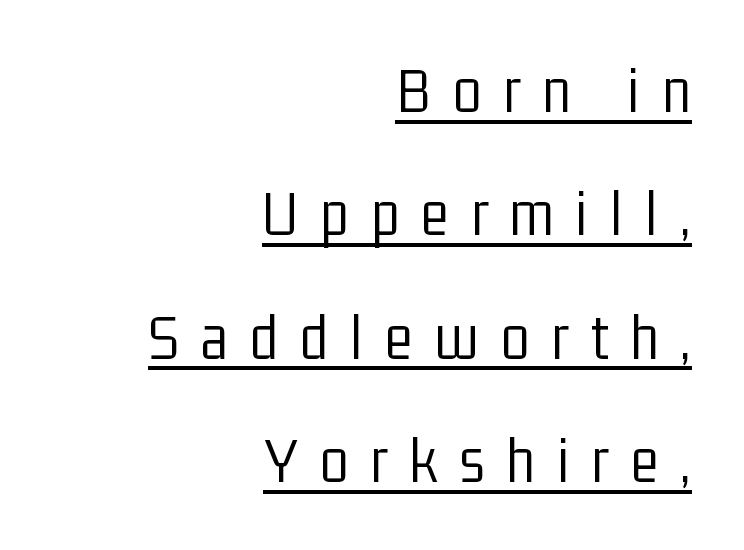
Someone cranked the tracking dial way up on this one. Font category for this specimen: sans-serif. The letters look calm and open, with moderate or lighter stems. Rendered with straight, roman letterforms.
